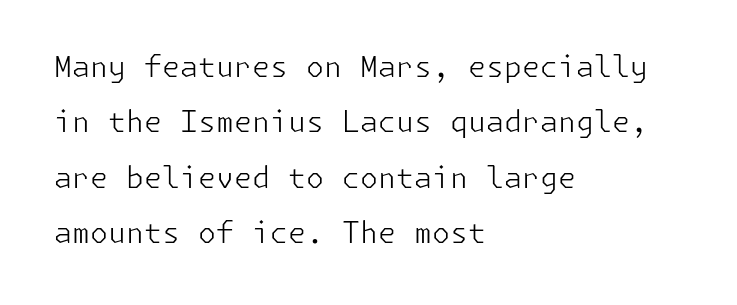
The image shows 29 px light sans-serif type, upright; set left-aligned, loose line spacing (1.91x), normal letter spacing, not underlined; low stroke contrast and a medium x-height.
